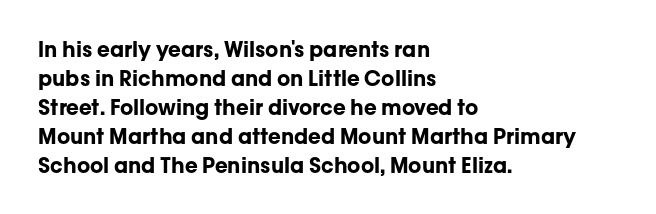
{"italic": "no", "bold": "yes", "underline": "no", "align": "left", "line_spacing": "normal", "line_spacing_ratio": 1.38, "letter_spacing": "normal", "letter_spacing_em": 0.0, "glyph_px": 21}
